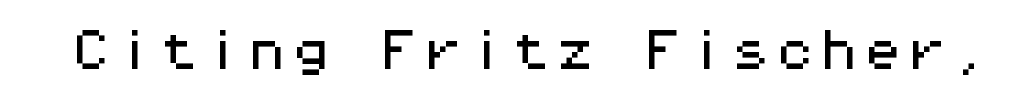
{"serif": "no", "italic": "no", "width": "wide", "stroke_contrast": "medium", "x_height": "medium", "monospaced": "yes", "underline": "no", "letter_spacing": "normal", "letter_spacing_em": 0.0, "glyph_px": 44}
